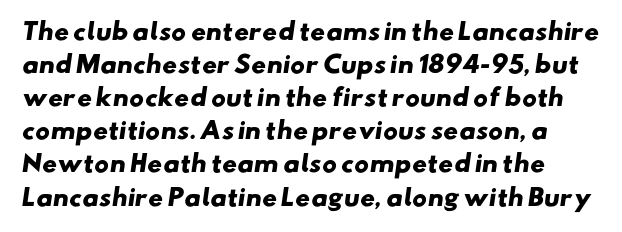
Q: Is the text bold? A: Yes.
Q: Is the text underlined? A: No.
Q: Is the spacing between letters normal or unusually wide? A: Normal.
Q: Is the spacing between lines tight, normal or loose? A: Normal.
